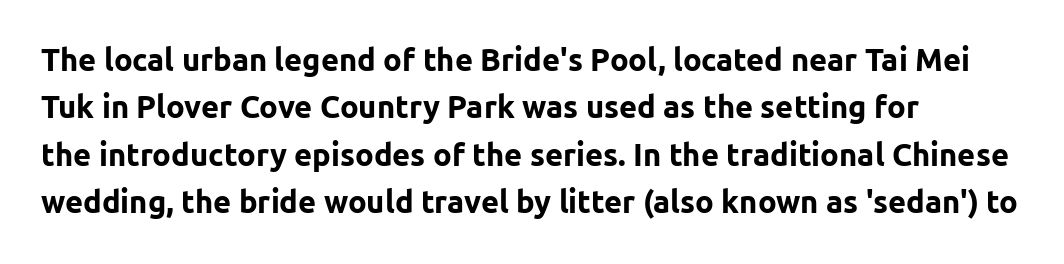
The designer left line spacing at the default. As a designer I'd log this as weight 700, bold. Posture: vertical. These lines are set flush left with a ragged right edge. The foot of each line stays bare and open.
